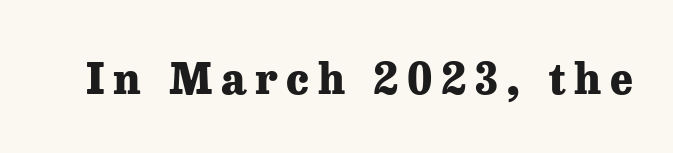
Q: Is the text bold? A: Yes.
Q: Is the text italic (slanted)? A: No, it is upright.
Q: Is the typeface a serif or a sans-serif typeface? A: Serif.
Q: Is the text underlined? A: No.
Q: Is the spacing between letters normal or unusually wide? A: Unusually wide.
Q: Width (condensed, normal, or wide)? A: Normal.
Q: Stroke contrast? A: Low.
Q: x-height? A: Medium.
Q: Monospaced? A: No.
